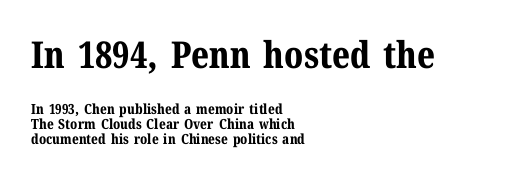
Nope, not italic — everything's standing straight. The glyphs have the mass of a bold cut. Standard letterfit; no display-style spreading of the glyphs. The specimen omits any rule beneath the text block's lines. To sum up the face: it has serifs.
